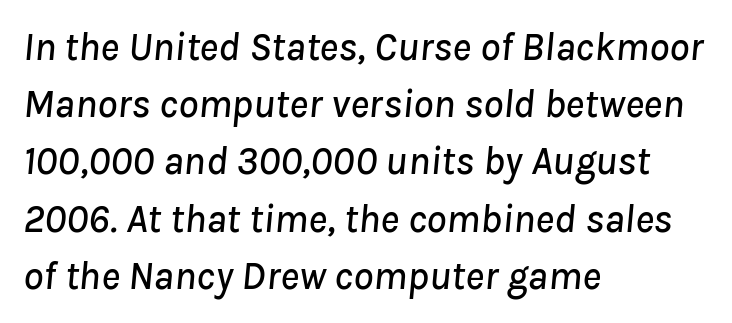
{"italic": "yes", "lean": "right", "slant_degrees": 8, "width": "normal", "stroke_contrast": "low", "x_height": "medium", "monospaced": "no", "underline": "no", "align": "left", "line_spacing": "normal", "line_spacing_ratio": 1.43, "letter_spacing": "normal", "letter_spacing_em": 0.0, "glyph_px": 40}
